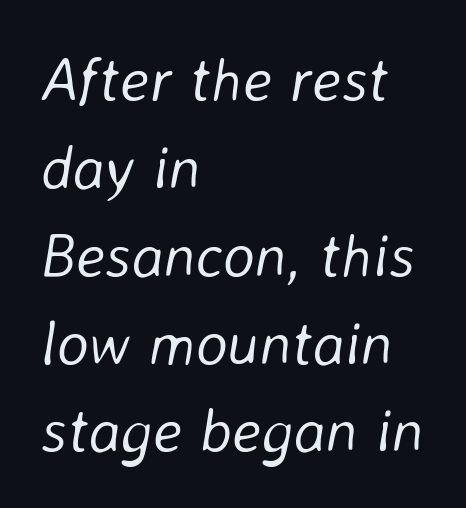
Horizontally, the lines are justified to the leading edge only. Bare-footed words on every line. Think standard paragraph weight, or any step lighter than that. The text carries the slant typical of an italic or oblique font. The rendering uses a moderate line-height, typical for paragraphs. Characters follow at the spacing the type designer built in.
